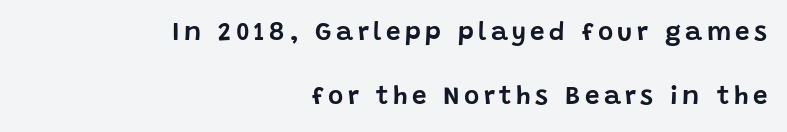
Q: Is the text italic (slanted)? A: No, it is upright.
Q: Is the text underlined? A: No.
Q: How is the paragraph aligned? A: Right-aligned.
Q: Is the spacing between lines tight, normal or loose? A: Loose.
